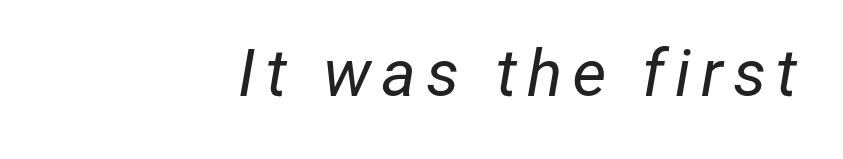
Q: Is the text bold? A: No.
Q: Is the text italic (slanted)? A: Yes, it leans right by about 12 degrees.
Q: Is the text underlined? A: No.
Q: How is the paragraph aligned? A: Right-aligned.
Q: Width (condensed, normal, or wide)? A: Normal.
Q: Stroke contrast? A: Low.
Q: x-height? A: Medium.
Q: Monospaced? A: No.
